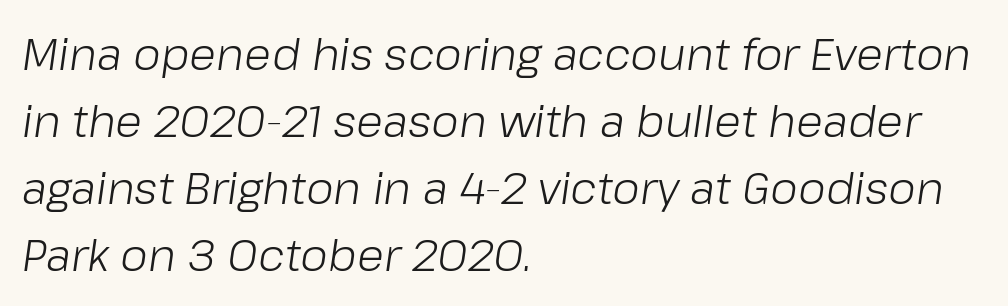
The letters advance in unequal steps, a hallmark of proportional type. The gaps between neighbouring characters are ordinary and unremarkable. Vertically, the passage feels balanced, rows spaced as you'd expect. Layout note: lines flush left. Bare-footed words on every line. A quiet, ordinary-to-light weight characterises the typeface.
